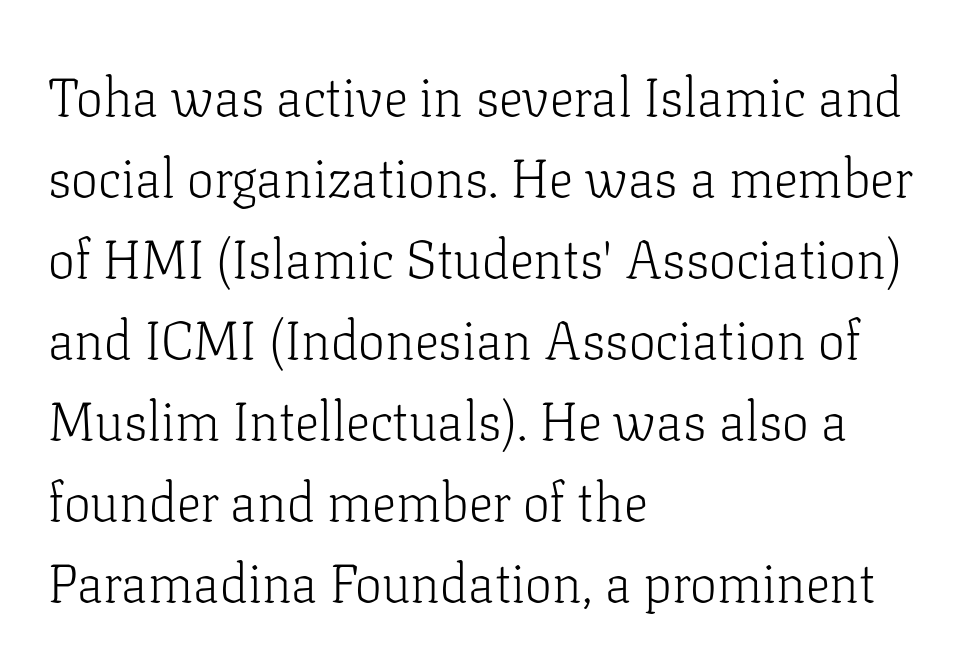
The image shows 54 px light serif type, upright; set left-aligned, normal line spacing (1.5x), normal letter spacing, not underlined; low stroke contrast and a medium x-height.
